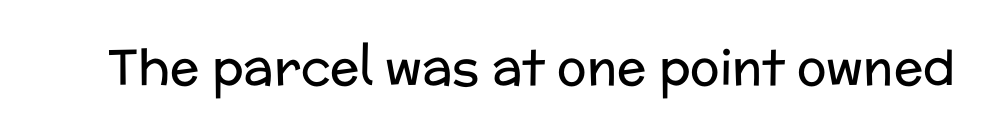
Q: Is the text bold? A: No.
Q: Is the text italic (slanted)? A: No, it is upright.
Q: Is the typeface a serif or a sans-serif typeface? A: Sans-serif.
Q: Is the text underlined? A: No.
Q: Is the spacing between letters normal or unusually wide? A: Normal.
Q: Width (condensed, normal, or wide)? A: Normal.
Q: Stroke contrast? A: Low.
Q: x-height? A: Medium.
Q: Monospaced? A: No.
